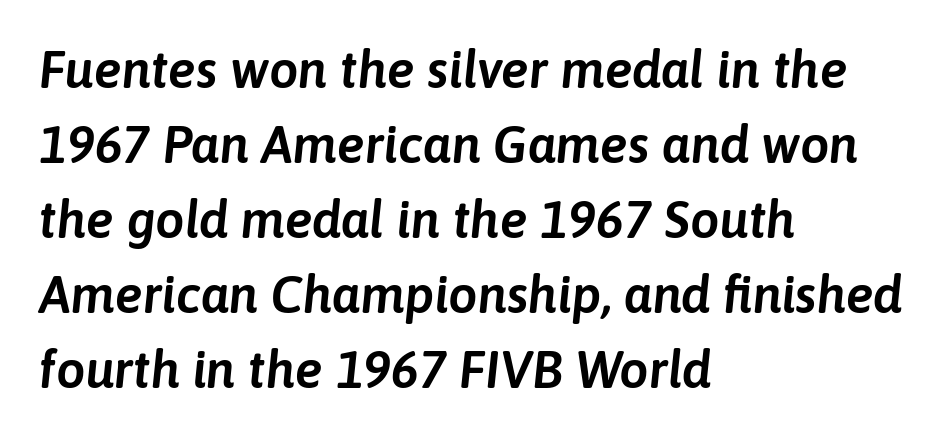
Q: Is the text italic (slanted)? A: Yes, it leans right by about 6 degrees.
Q: Is the text underlined? A: No.
Q: How is the paragraph aligned? A: Left-aligned.
Q: Is the spacing between letters normal or unusually wide? A: Normal.
Q: Is the spacing between lines tight, normal or loose? A: Normal.
Q: Width (condensed, normal, or wide)? A: Normal.
Q: Stroke contrast? A: Low.
Q: x-height? A: Medium.
Q: Monospaced? A: No.
